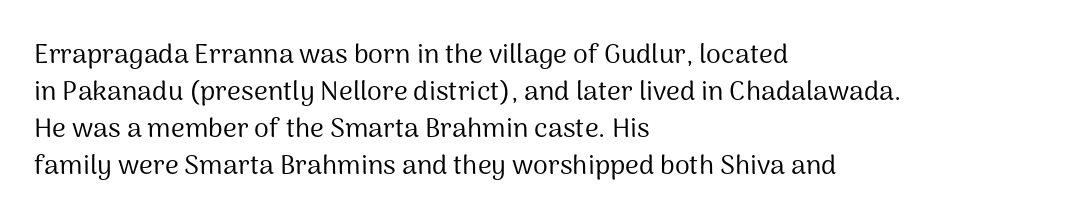
Reading down the block, your eye returns to a fixed left position each line. Tall strokes in this sample are plumb rather than angled. The rendering uses a moderate line-height, typical for paragraphs. This is not heavy type; no bold has been used. Any mark beneath the type? The region is blank. Each word holds together tightly as a unit, with standard inter-letter gaps.
